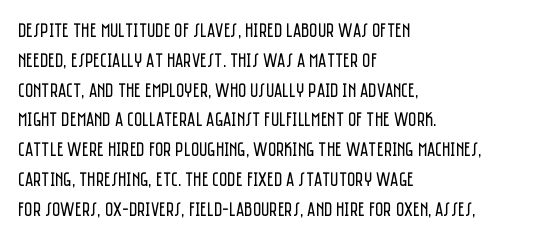
Rule under the text: the space is simply empty. Upright lettering throughout. This rendering leaves character spacing at its baseline value. If you drew a ruler down the left edge, every line would touch it. Is there much room between lines? A standard amount, neither cramped nor airy. This reads as an unemphasized weight, regular at the heaviest.
